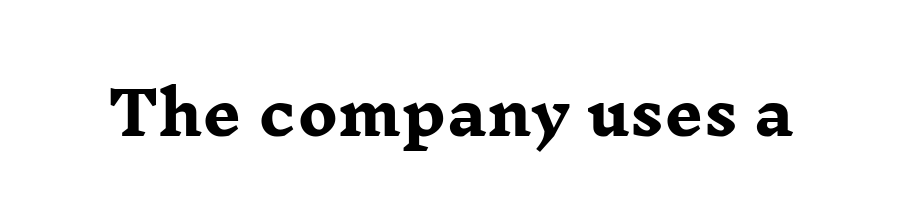
{"serif": "yes", "italic": "no", "bold": "yes", "weight": "heavy", "width": "wide", "stroke_contrast": "low", "x_height": "medium", "monospaced": "no", "underline": "no", "letter_spacing": "normal", "letter_spacing_em": 0.0, "glyph_px": 60}
